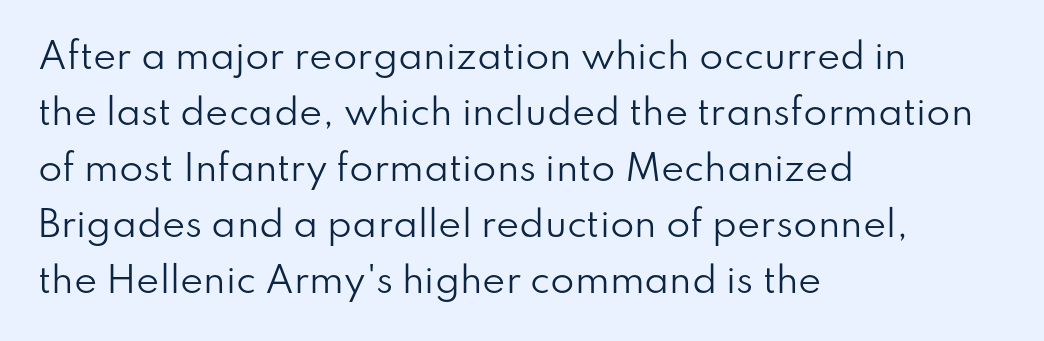
Look at the tracking — it's just the regular setting, nothing added. Weight: in the light-to-regular range. A typesetter would call this leading conventional body-copy spacing. Typographically, this falls in the sans-serif category. These lines are rendered in a variable-pitch font.
